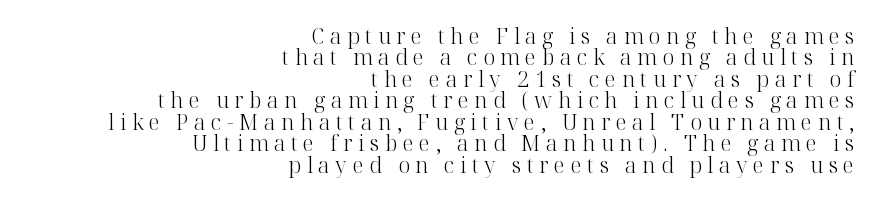
{"italic": "no", "bold": "no", "underline": "no", "align": "right", "line_spacing": "tight", "line_spacing_ratio": 1.02, "letter_spacing": "wide", "letter_spacing_em": 0.27, "glyph_px": 21}
